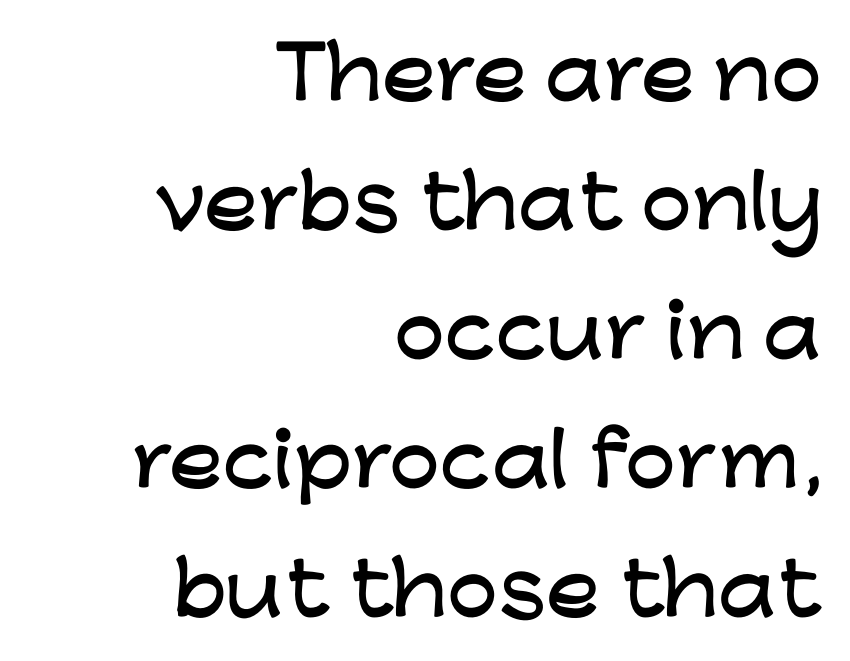
Q: Is the text italic (slanted)? A: No, it is upright.
Q: Is the typeface a serif or a sans-serif typeface? A: Sans-serif.
Q: Is the text underlined? A: No.
Q: How is the paragraph aligned? A: Right-aligned.
Q: Is the spacing between letters normal or unusually wide? A: Normal.
Q: Width (condensed, normal, or wide)? A: Wide.
Q: Stroke contrast? A: Low.
Q: x-height? A: Medium.
Q: Monospaced? A: No.
